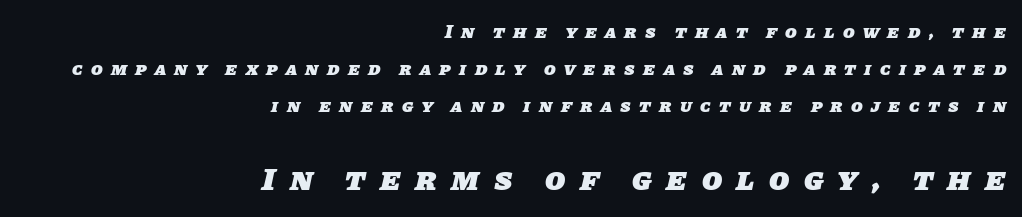
Q: Is the text bold? A: Yes.
Q: Is the typeface a serif or a sans-serif typeface? A: Serif.
Q: Is the text underlined? A: No.
Q: How is the paragraph aligned? A: Right-aligned.
Q: Is the spacing between letters normal or unusually wide? A: Unusually wide.
Q: Is the spacing between lines tight, normal or loose? A: Loose.
Q: Which block of text is set in a larger size, the first (top) or the second (bottom)? A: The second (bottom) one.
Q: Width (condensed, normal, or wide)? A: Normal.
Q: Stroke contrast? A: Low.
Q: x-height? A: Large.
Q: Monospaced? A: No.
